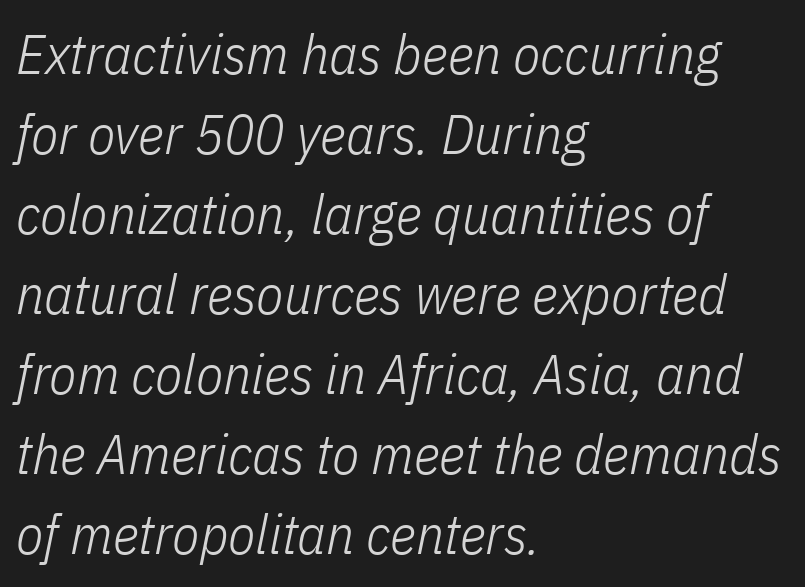
What's the leading like? Ordinary, nothing unusual. Default kerning and tracking; the words read as compact shapes. Type without underlining. Each letter keeps its own natural width here, so spacing adapts to shape. Left-aligned paragraph, ragged on the right.
